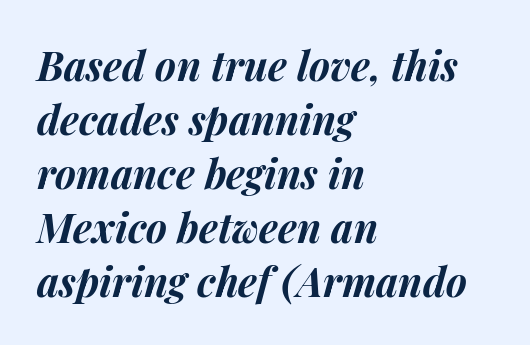
The face used here is proportionally spaced, like ordinary book or web type. Each glyph is drawn with heavy, bold strokes. The rendering applies a slant to the glyphs. Characters follow at the spacing the type designer built in.
